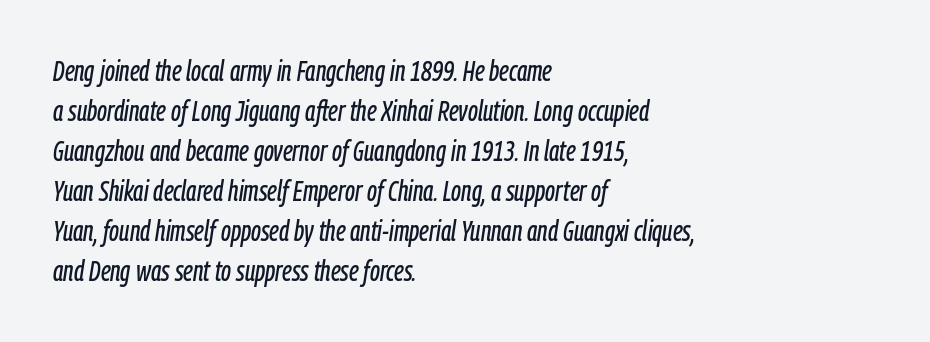
The image shows 28 px condensed type, italic (leaning right); set left-aligned, normal line spacing (1.43x), normal letter spacing, not underlined; low stroke contrast and a medium x-height.
